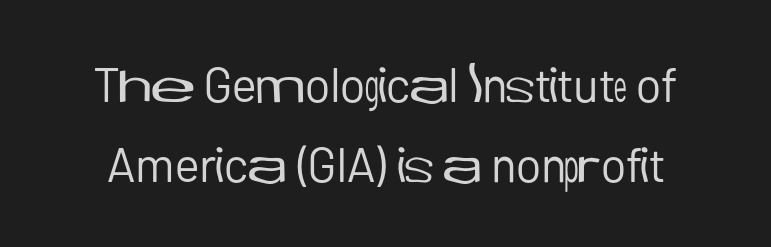
{"serif": "no", "italic": "no", "bold": "no", "weight": "regular", "width": "normal", "stroke_contrast": "low", "x_height": "medium", "monospaced": "no", "underline": "no", "line_spacing": "normal", "line_spacing_ratio": 1.67, "letter_spacing": "normal", "letter_spacing_em": 0.0, "glyph_px": 48}
